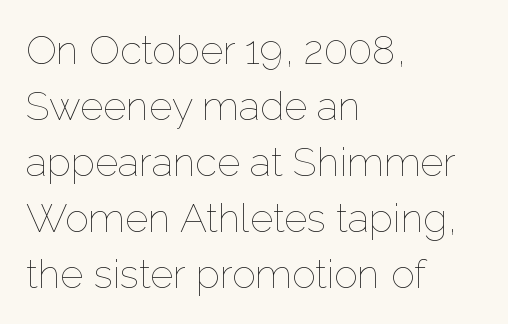
{"italic": "no", "bold": "no", "weight": "thin", "width": "normal", "stroke_contrast": "low", "x_height": "medium", "monospaced": "no", "underline": "no", "align": "left", "line_spacing": "normal", "line_spacing_ratio": 1.4, "letter_spacing": "normal", "letter_spacing_em": 0.0, "glyph_px": 40}
